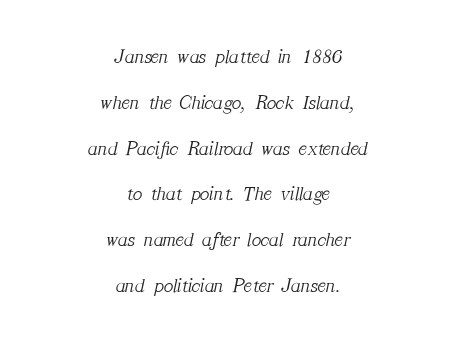
{"italic": "yes", "lean": "right", "slant_degrees": 12, "bold": "no", "underline": "no", "align": "center", "line_spacing": "loose", "line_spacing_ratio": 2.29, "letter_spacing": "normal", "letter_spacing_em": 0.0, "glyph_px": 20}
